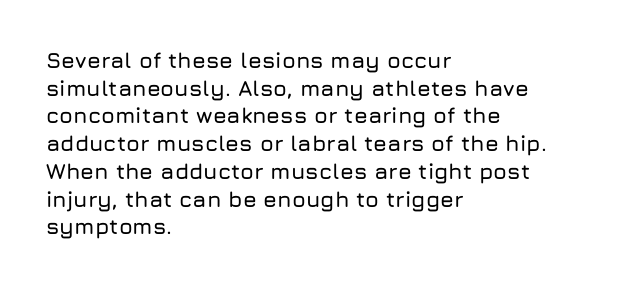
The image shows 22 px text type, upright; set left-aligned, normal line spacing (1.26x), normal letter spacing, not underlined.
